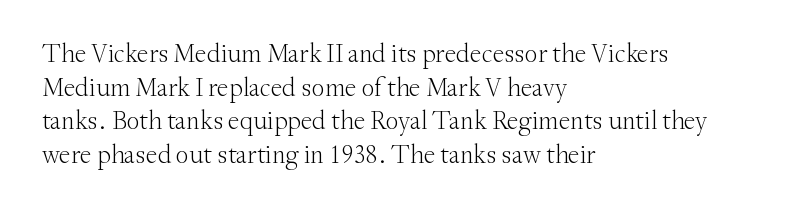
Interline gaps are of average width in this sample. In terms of posture, this sample is upright. Teacher's note: observe the even left margin — that is flush-left alignment. The cut favours lightness, reaching ordinary text weight at its darkest.
